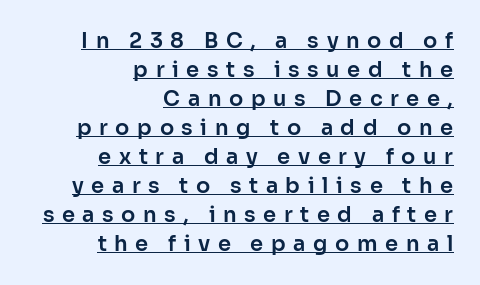
{"italic": "no", "underline": "yes", "align": "right", "line_spacing": "normal", "line_spacing_ratio": 1.38, "letter_spacing": "wide", "letter_spacing_em": 0.36, "glyph_px": 21}
